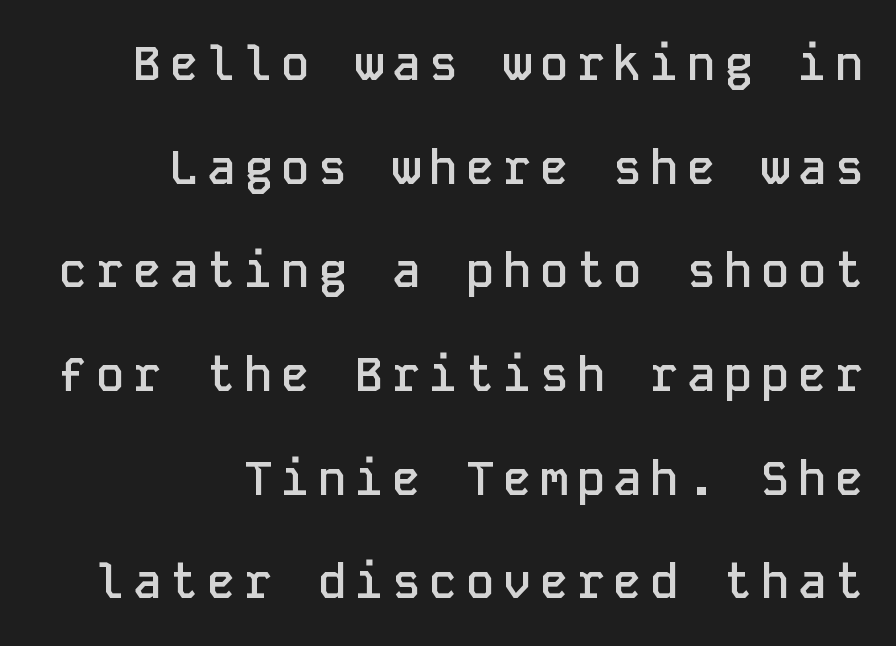
{"serif": "no", "italic": "no", "bold": "semi", "weight": "semibold", "width": "normal", "stroke_contrast": "low", "x_height": "medium", "monospaced": "yes", "underline": "no", "align": "right", "line_spacing": "loose", "line_spacing_ratio": 2.16, "glyph_px": 48}
